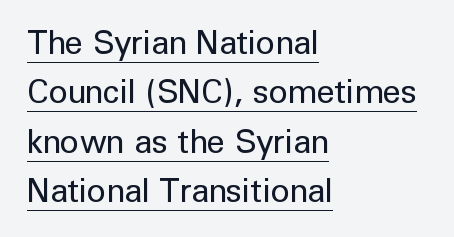
Q: Is the text bold? A: No.
Q: Is the text italic (slanted)? A: No, it is upright.
Q: Is the typeface a serif or a sans-serif typeface? A: Sans-serif.
Q: Is the text underlined? A: Yes.
Q: How is the paragraph aligned? A: Left-aligned.
Q: Is the spacing between letters normal or unusually wide? A: Normal.
Q: Is the spacing between lines tight, normal or loose? A: Normal.
Q: Width (condensed, normal, or wide)? A: Normal.
Q: Stroke contrast? A: Low.
Q: x-height? A: Medium.
Q: Monospaced? A: No.
